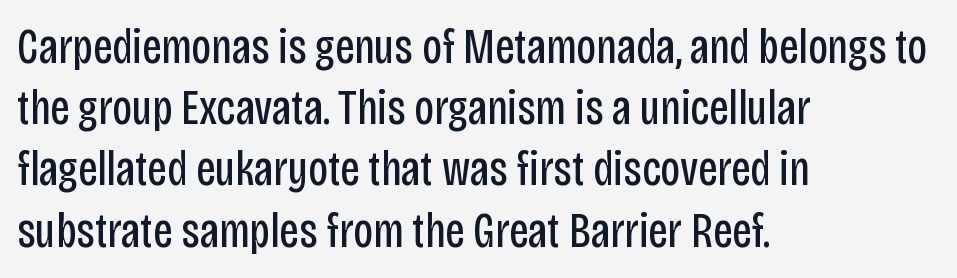
Q: Is the text bold? A: No.
Q: Is the text italic (slanted)? A: No, it is upright.
Q: Is the typeface a serif or a sans-serif typeface? A: Sans-serif.
Q: Is the text underlined? A: No.
Q: How is the paragraph aligned? A: Left-aligned.
Q: Is the spacing between letters normal or unusually wide? A: Normal.
Q: Is the spacing between lines tight, normal or loose? A: Normal.
Q: Width (condensed, normal, or wide)? A: Condensed.
Q: Stroke contrast? A: Low.
Q: x-height? A: Large.
Q: Monospaced? A: No.
